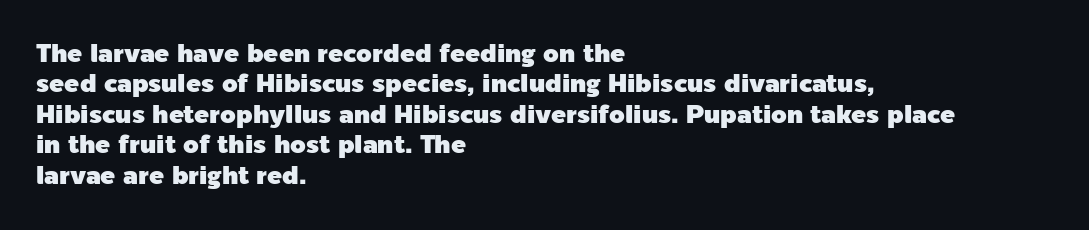
The image shows 25 px text type, upright; set left-aligned, line spacing 1.22x, normal letter spacing, not underlined.
